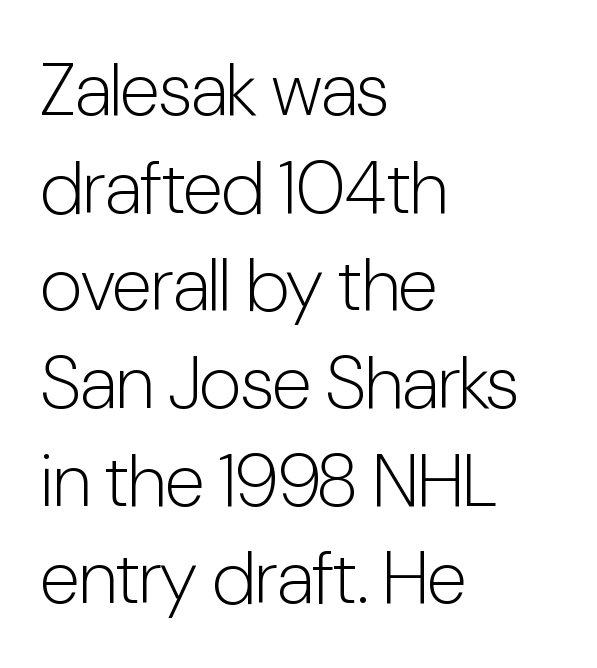
Nope, no serifs anywhere on these letters. Underlining? Definitely not there. The face used here is proportionally spaced, like ordinary book or web type. Vertical stems look standard width or narrower in stroke. Compared with a centered layout, this one pins lines to the left instead.
